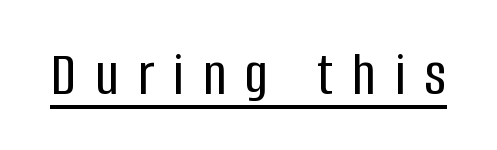
The font family rendered here belongs to the sans-serif group. Every word sits above its own underline. Think of a printed novel: that variable character pitch is what you see here. Observe the wide spacing: letters keep a clear distance from each other. The letters stand upright; this is a roman face.
